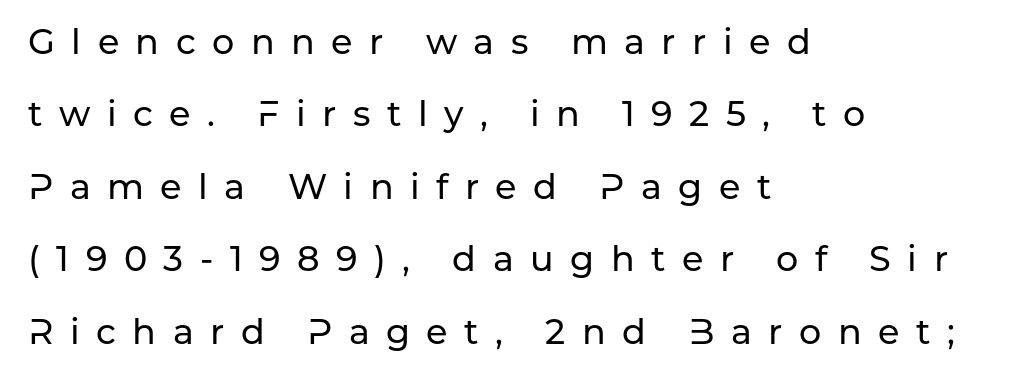
The image shows 35 px sans-serif type, upright; set left-aligned, loose line spacing (2.07x), unusually wide letter spacing (+0.47 em), not underlined; low stroke contrast and a medium x-height.
